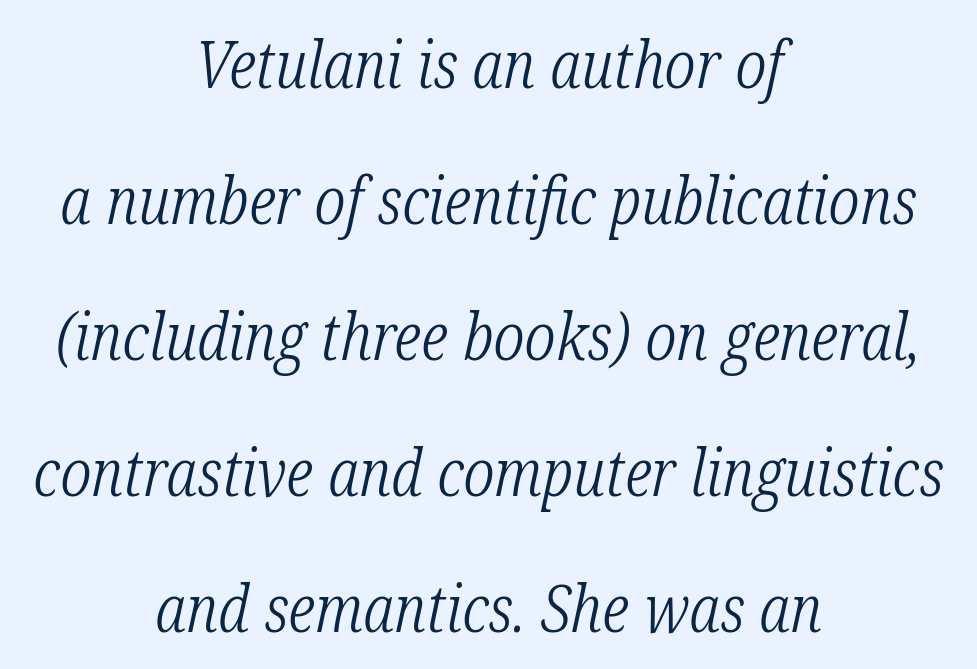
The paragraph shown floats in the horizontal middle. Does extra space separate the letters? No, they use regular spacing. Posture: slanted. Yep, those are serifs on the letters. Type without underlining. The face looks like a standard text weight, possibly lighter.
